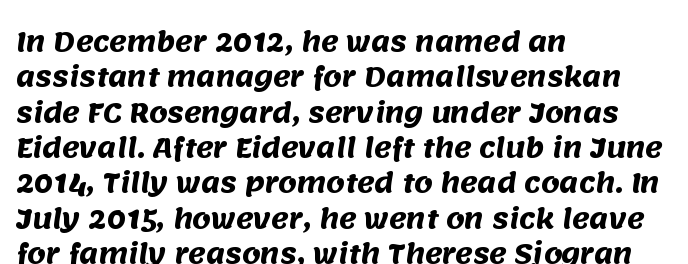
Q: Is the text bold? A: Yes.
Q: Is the text underlined? A: No.
Q: How is the paragraph aligned? A: Left-aligned.
Q: Is the spacing between letters normal or unusually wide? A: Normal.
Q: Is the spacing between lines tight, normal or loose? A: Normal.
